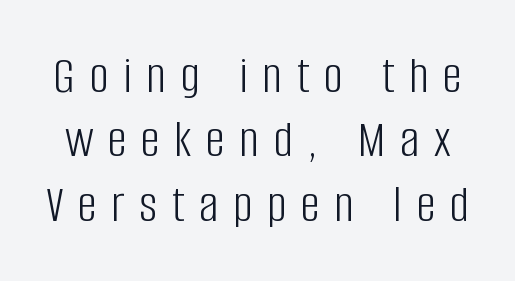
The image shows 54 px light, condensed sans-serif type, upright; set line spacing 1.19x, unusually wide letter spacing (+0.27 em), not underlined; low stroke contrast and a large x-height.
